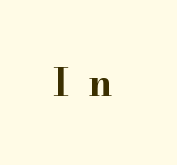
Check the space under the baseline: it is left empty. Posture: upright roman. Does extra space separate the letters? Yes, quite a lot of it. Typesetter's note: full bold, strokes at maximum text heaviness. Character widths vary here, with narrow letters taking less room than wide ones.
